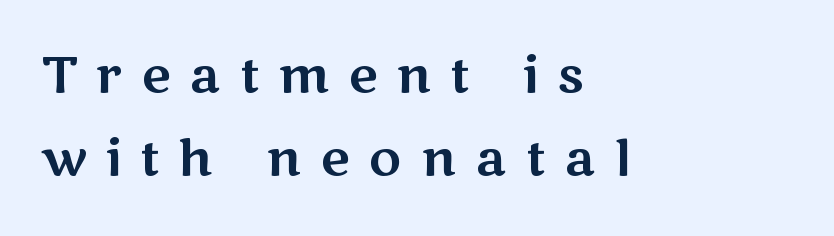
Q: Is the text italic (slanted)? A: No, it is upright.
Q: Is the typeface a serif or a sans-serif typeface? A: Sans-serif.
Q: Is the text underlined? A: No.
Q: How is the paragraph aligned? A: Left-aligned.
Q: Is the spacing between letters normal or unusually wide? A: Unusually wide.
Q: Is the spacing between lines tight, normal or loose? A: Normal.
Q: Width (condensed, normal, or wide)? A: Wide.
Q: Stroke contrast? A: Medium.
Q: x-height? A: Medium.
Q: Monospaced? A: No.
